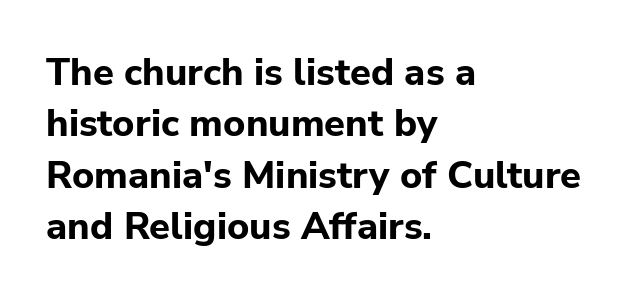
The passage shown is not underscored anywhere. A roman cut, with each character standing at attention. A student would call this left alignment; a typographer would say flush left, rag right. Inter-character spacing is left at the font's built-in metrics.
